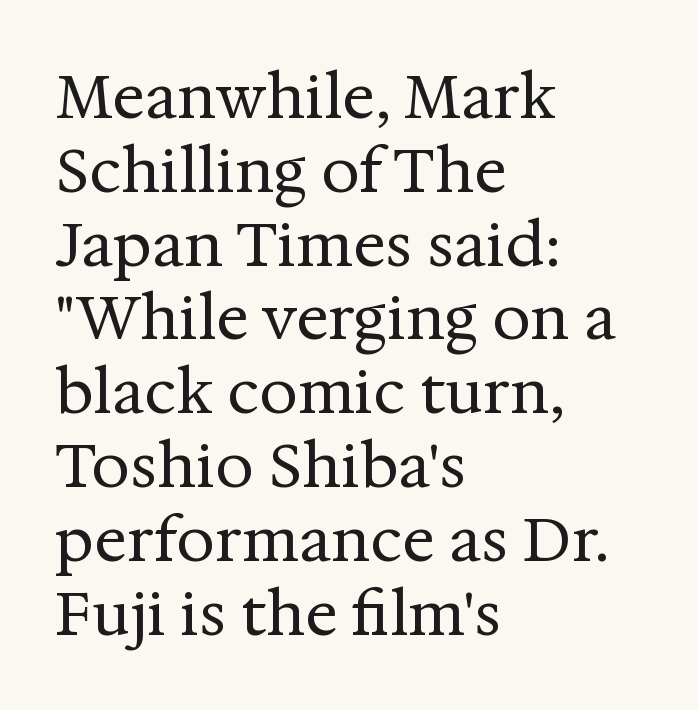
Each letter keeps its own natural width here, so spacing adapts to shape. The glyphs are unaccompanied by any horizontal stroke below them. Vertical strokes here are truly vertical. Font category for this specimen: serif. Characters follow at the spacing the type designer built in.
